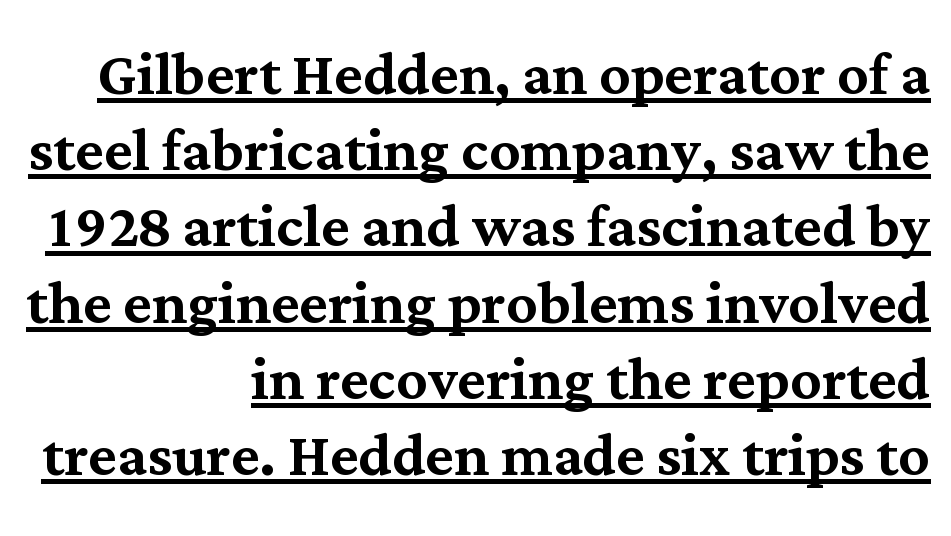
{"serif": "yes", "italic": "no", "width": "normal", "stroke_contrast": "medium", "x_height": "medium", "monospaced": "no", "underline": "yes", "align": "right", "line_spacing": "tight", "line_spacing_ratio": 0.99, "letter_spacing": "normal", "letter_spacing_em": 0.0, "glyph_px": 77}
